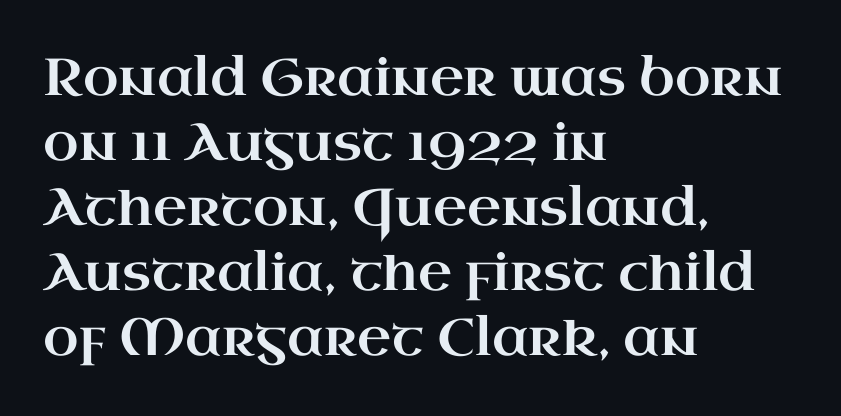
A typesetter would mark this as roman, not italic. The face used here is seriffed, in the tradition of book romans. The letters advance in unequal steps, a hallmark of proportional type. Leading matches the norm, producing a regular column. Short and long lines alike share a common starting point at left. In terms of letterspacing, this is plain default setting.
